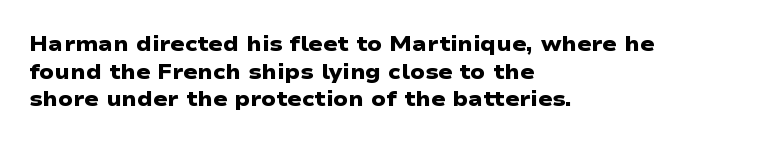
{"bold": "yes", "underline": "no", "align": "left", "line_spacing": "normal", "line_spacing_ratio": 1.32, "letter_spacing": "normal", "letter_spacing_em": 0.0, "glyph_px": 21}
